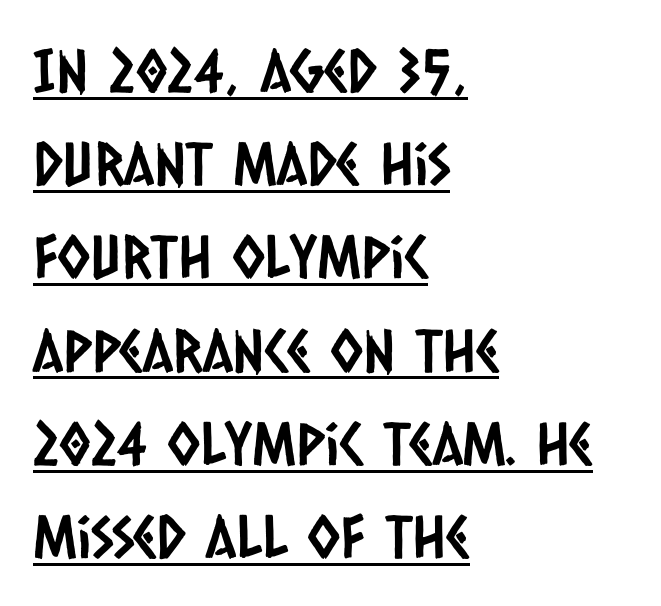
{"serif": "no", "width": "condensed", "stroke_contrast": "low", "x_height": "large", "monospaced": "no", "underline": "yes", "align": "left", "line_spacing": "normal", "line_spacing_ratio": 1.58, "letter_spacing": "normal", "letter_spacing_em": 0.0, "glyph_px": 59}
